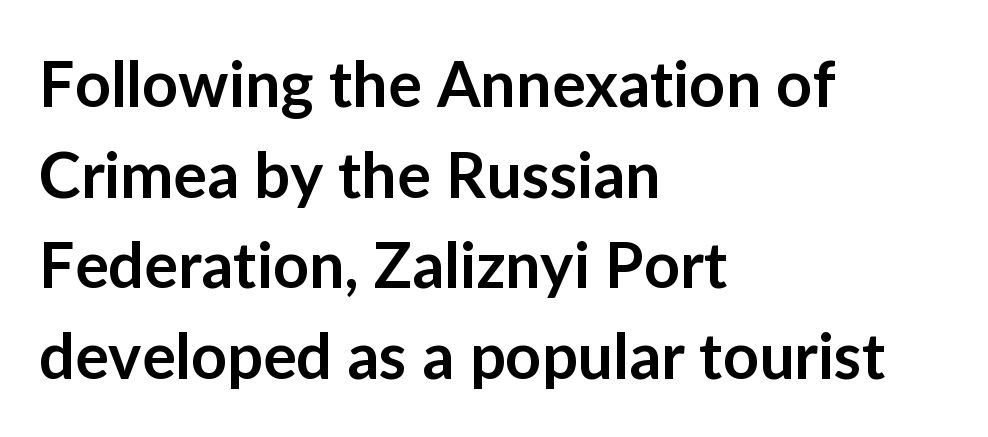
Inter-character spacing is left at the font's built-in metrics. Type style note: lacks serifs. The strip under each line holds only bare page. Every character sits straight up, as roman type does. Short and long lines alike share a common starting point at left.
